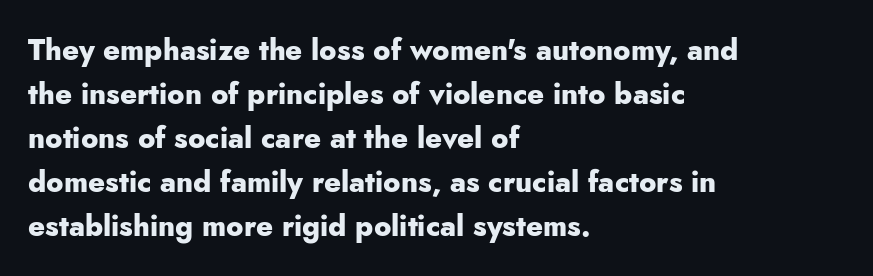
Q: Is the text bold? A: Yes.
Q: Is the text italic (slanted)? A: No, it is upright.
Q: Is the typeface a serif or a sans-serif typeface? A: Sans-serif.
Q: Is the text underlined? A: No.
Q: How is the paragraph aligned? A: Left-aligned.
Q: Is the spacing between letters normal or unusually wide? A: Normal.
Q: Is the spacing between lines tight, normal or loose? A: Normal.
Q: Width (condensed, normal, or wide)? A: Normal.
Q: Stroke contrast? A: Low.
Q: x-height? A: Small.
Q: Monospaced? A: No.
